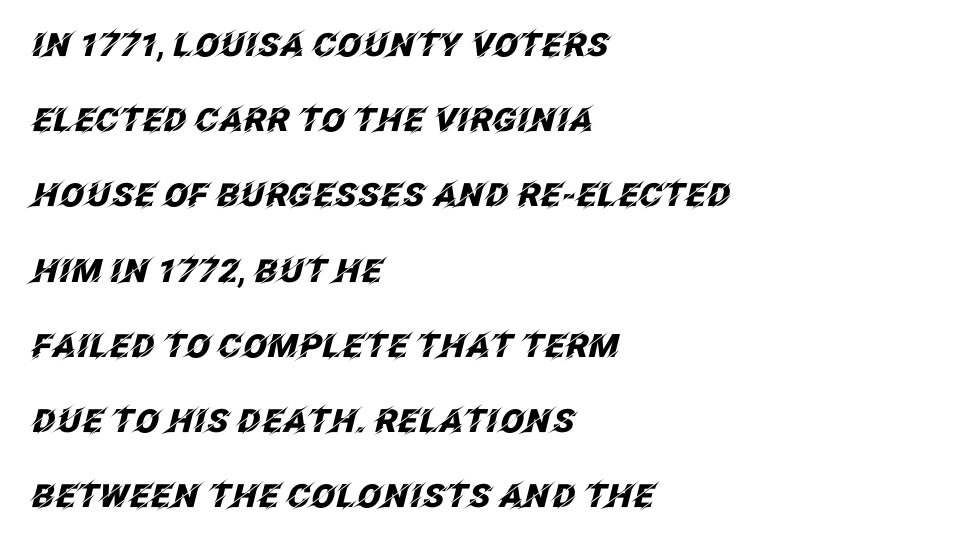
A typesetter would mark this as italic. Varying glyph widths throughout — classic text-font behaviour. Line beginnings align vertically; line endings do not. Reading down the column, the eye jumps a long way to each next line. Words float on clear page, feet unadorned.
